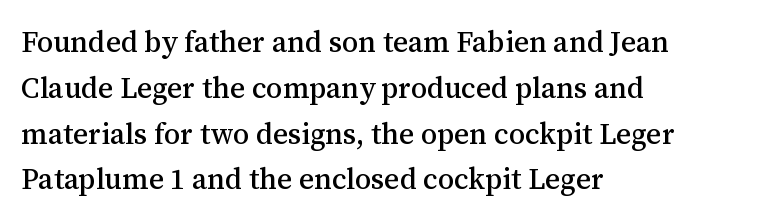
Lines of text with bare space underneath. The typesetter chose a ragged-right arrangement here. The letters advance in unequal steps, a hallmark of proportional type. The type family on display is of the serif kind. The rendering uses a moderate line-height, typical for paragraphs.
